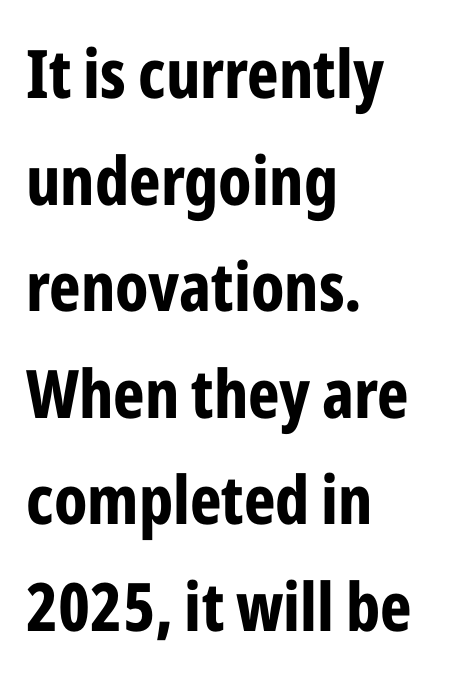
{"serif": "no", "italic": "no", "bold": "yes", "weight": "bold", "width": "condensed", "stroke_contrast": "low", "x_height": "medium", "monospaced": "no", "underline": "no", "align": "left", "line_spacing": "normal", "line_spacing_ratio": 1.59, "letter_spacing": "normal", "letter_spacing_em": 0.0, "glyph_px": 67}
